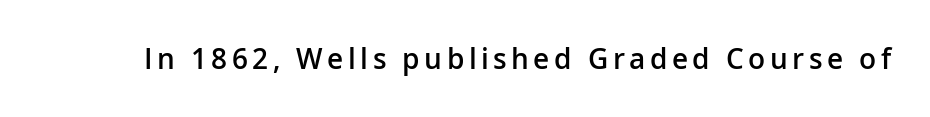
The characters display no serif detailing; their extremities are plain. Words float on clear page, feet unadorned. Notice how the stems are strictly vertical — no italics here. The face used here is proportionally spaced, like ordinary book or web type. A bit beefed up — I'd call it semibold rather than bold.
